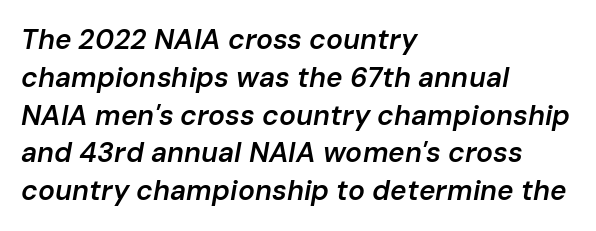
The image shows 28 px semibold type, italic (leaning right); set left-aligned, normal line spacing (1.35x), normal letter spacing, not underlined; low stroke contrast and a medium x-height.
